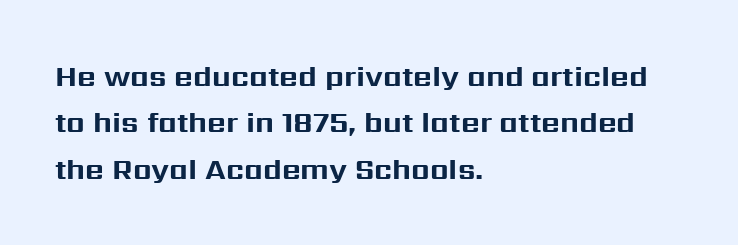
Q: Is the text bold? A: Yes.
Q: Is the text italic (slanted)? A: No, it is upright.
Q: Is the typeface a serif or a sans-serif typeface? A: Sans-serif.
Q: Is the text underlined? A: No.
Q: How is the paragraph aligned? A: Left-aligned.
Q: Is the spacing between letters normal or unusually wide? A: Normal.
Q: Is the spacing between lines tight, normal or loose? A: Normal.
Q: Width (condensed, normal, or wide)? A: Normal.
Q: Stroke contrast? A: Medium.
Q: x-height? A: Medium.
Q: Monospaced? A: No.
